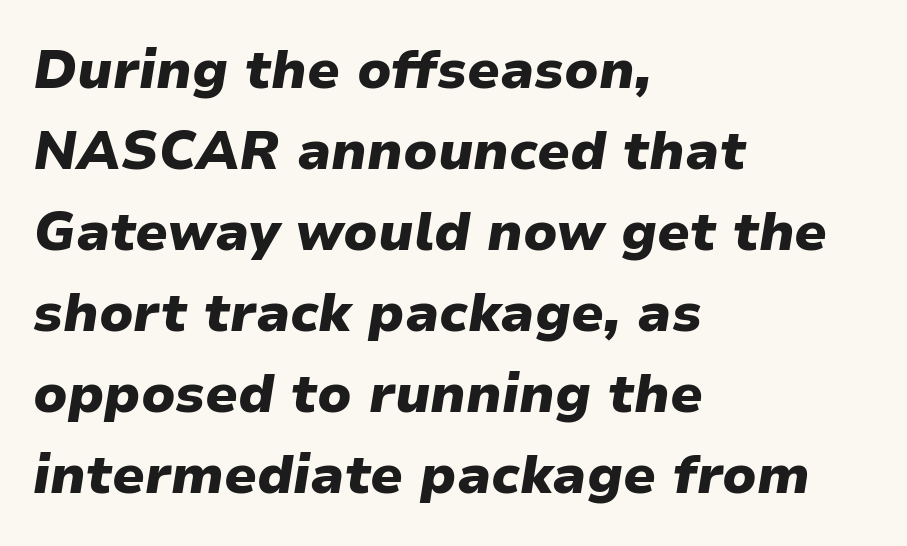
The image shows 54 px heavy type, italic (leaning right); set left-aligned, normal line spacing (1.5x), normal letter spacing, not underlined; low stroke contrast and a medium x-height.
